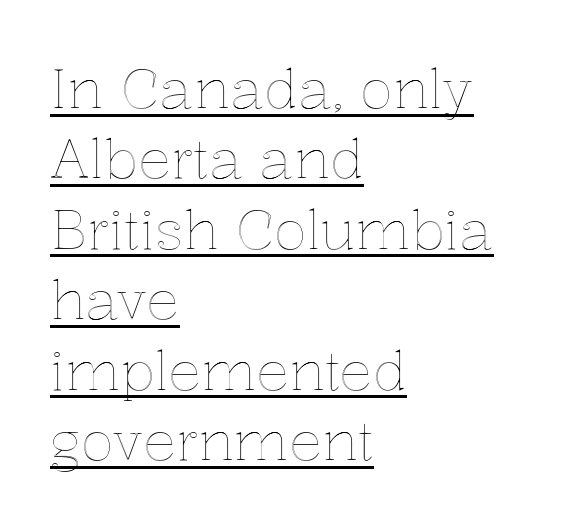
The image shows 55 px text type, upright; set left-aligned, normal line spacing (1.28x), normal letter spacing, underlined; a medium x-height.
